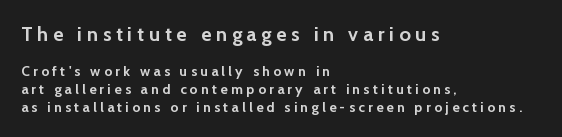
The image shows 20 px bold type, upright; set left-aligned, normal line spacing (1.27x), unusually wide letter spacing (+0.24 em), not underlined; the first (top) block is 1.43x larger.
